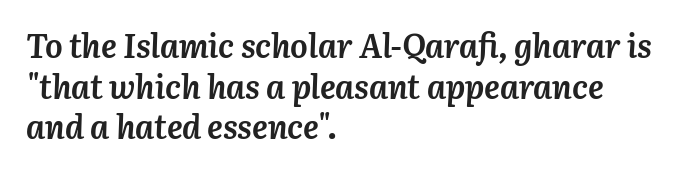
The image shows 33 px semibold type, italic (leaning right); set left-aligned, line spacing 1.23x, normal letter spacing, not underlined; medium stroke contrast and a medium x-height.
